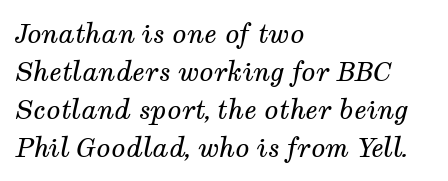
The area under the type is left untouched. The setting favours the left margin, as ordinary paragraphs usually do. Unbolded letterforms with no extra heft. The leading is moderate, giving the passage an even texture.
